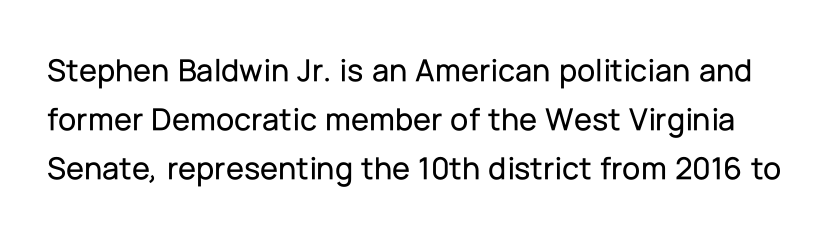
The image shows 33 px sans-serif type, upright; set normal line spacing (1.48x), normal letter spacing, not underlined; low stroke contrast and a medium x-height.
